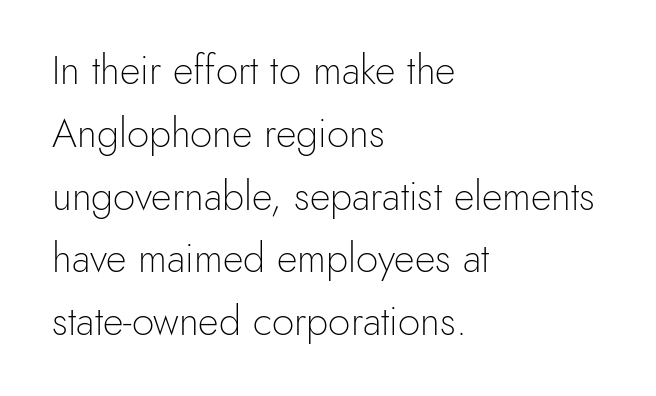
Q: Is the text bold? A: No.
Q: Is the text italic (slanted)? A: No, it is upright.
Q: Is the typeface a serif or a sans-serif typeface? A: Sans-serif.
Q: Is the text underlined? A: No.
Q: How is the paragraph aligned? A: Left-aligned.
Q: Is the spacing between letters normal or unusually wide? A: Normal.
Q: Is the spacing between lines tight, normal or loose? A: Normal.
Q: Width (condensed, normal, or wide)? A: Normal.
Q: x-height? A: Small.
Q: Monospaced? A: No.
